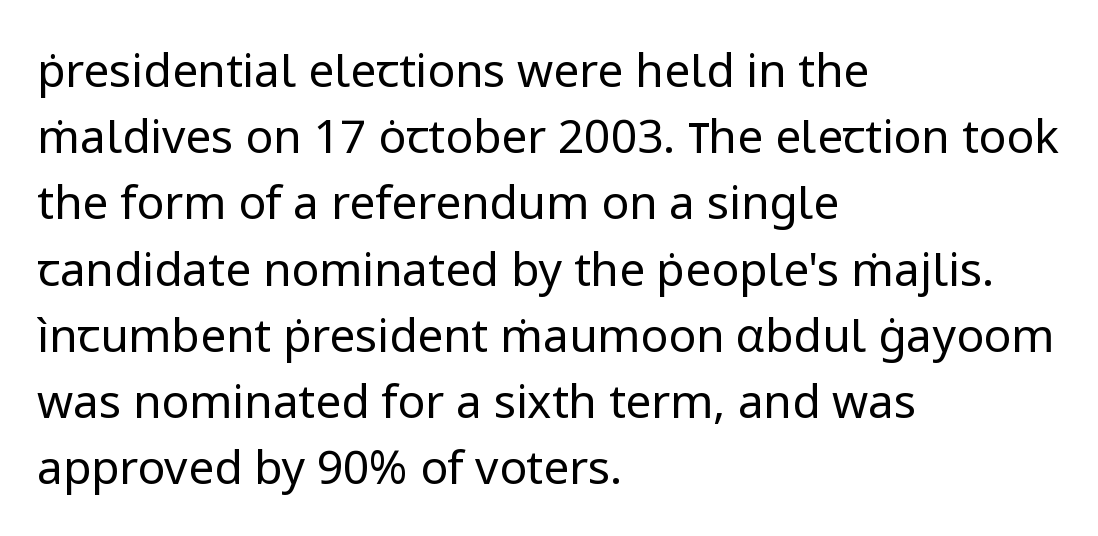
Q: Is the text bold? A: No.
Q: Is the text italic (slanted)? A: No, it is upright.
Q: Is the typeface a serif or a sans-serif typeface? A: Sans-serif.
Q: Is the text underlined? A: No.
Q: How is the paragraph aligned? A: Left-aligned.
Q: Is the spacing between letters normal or unusually wide? A: Normal.
Q: Is the spacing between lines tight, normal or loose? A: Normal.
Q: Width (condensed, normal, or wide)? A: Normal.
Q: Stroke contrast? A: Low.
Q: x-height? A: Medium.
Q: Monospaced? A: No.
